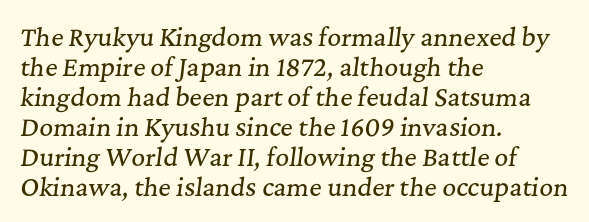
The image shows 24 px text type, italic (leaning right); set left-aligned, normal line spacing (1.25x), normal letter spacing, not underlined.
